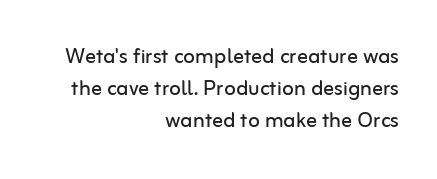
Q: Is the text bold? A: No.
Q: Is the text italic (slanted)? A: No, it is upright.
Q: Is the text underlined? A: No.
Q: How is the paragraph aligned? A: Right-aligned.
Q: Is the spacing between letters normal or unusually wide? A: Normal.
